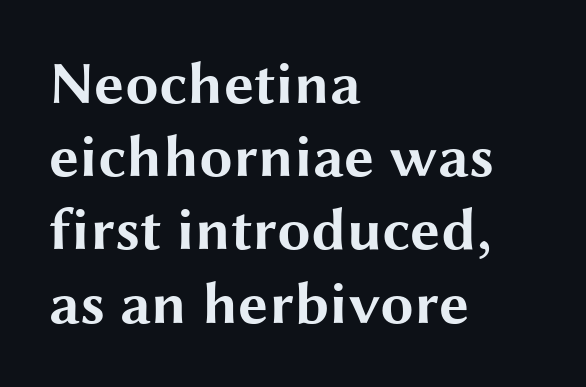
{"serif": "no", "italic": "no", "bold": "yes", "weight": "bold", "width": "wide", "stroke_contrast": "medium", "x_height": "medium", "monospaced": "no", "underline": "no", "align": "left", "line_spacing_ratio": 1.22, "letter_spacing": "normal", "letter_spacing_em": 0.0, "glyph_px": 60}
